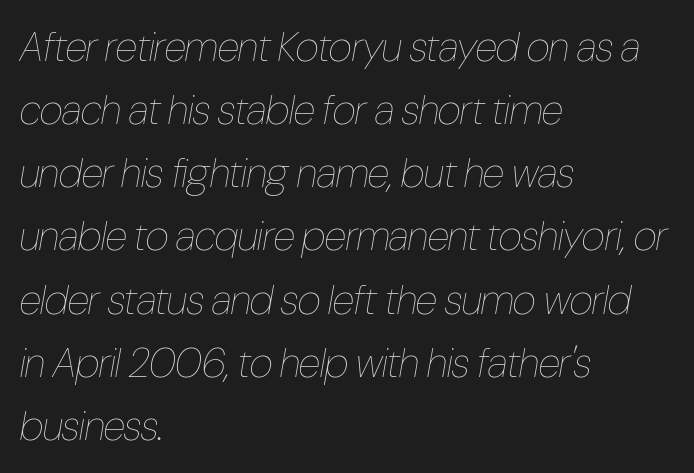
{"italic": "yes", "lean": "right", "slant_degrees": 10, "bold": "no", "weight": "thin", "width": "condensed", "stroke_contrast": "low", "x_height": "medium", "monospaced": "no", "underline": "no", "align": "left", "line_spacing": "normal", "line_spacing_ratio": 1.54, "letter_spacing": "normal", "letter_spacing_em": 0.0, "glyph_px": 41}
